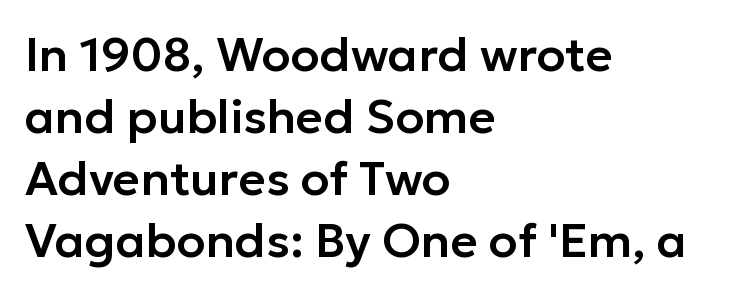
Nope, no serifs anywhere on these letters. How would I describe the line gaps? Plain and ordinary. Looks like regular typesetting: each glyph gets only the width it needs. No word sits above an underline. Tall strokes in this sample are plumb rather than angled. No extra tracking has been applied to these lines.
